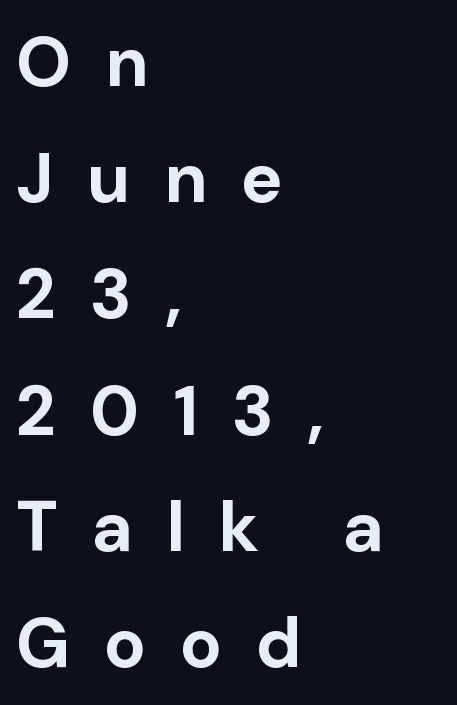
Is this a fixed-width face? No — the glyphs have proportional, varying widths. Italic? Not at all — the glyphs are vertical. Underlining? Definitely not there. Each glyph is drawn with heavy, bold strokes. The paragraph shown leans on its left margin.
